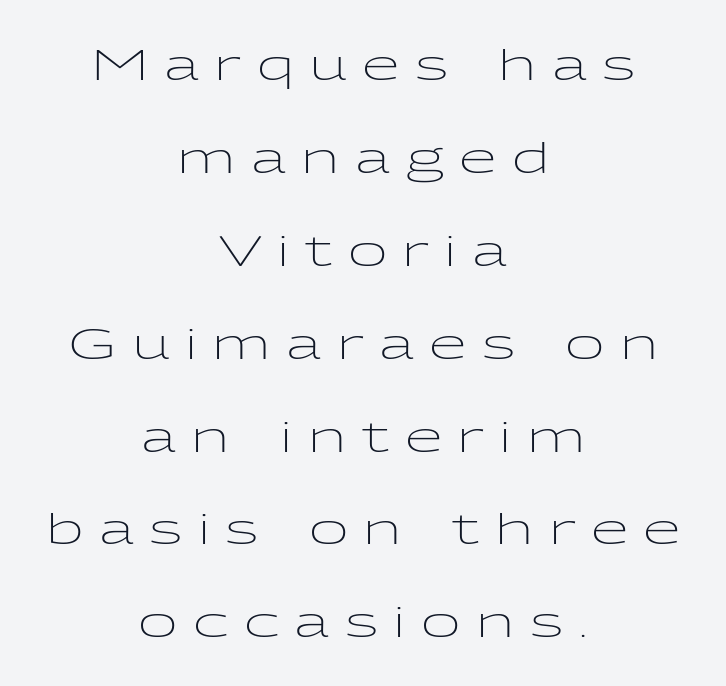
The image shows 43 px light, wide sans-serif type, upright; set centered, loose line spacing (2.16x), unusually wide letter spacing (+0.36 em), not underlined; low stroke contrast and a medium x-height.
